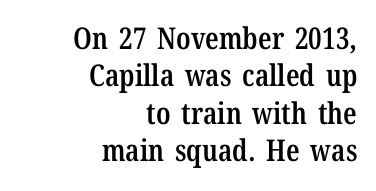
Q: Is the text bold? A: Semi-bold.
Q: Is the text italic (slanted)? A: No, it is upright.
Q: Is the typeface a serif or a sans-serif typeface? A: Serif.
Q: Is the text underlined? A: No.
Q: How is the paragraph aligned? A: Right-aligned.
Q: Is the spacing between letters normal or unusually wide? A: Normal.
Q: Is the spacing between lines tight, normal or loose? A: Normal.
Q: Width (condensed, normal, or wide)? A: Condensed.
Q: Stroke contrast? A: Low.
Q: x-height? A: Medium.
Q: Monospaced? A: No.
